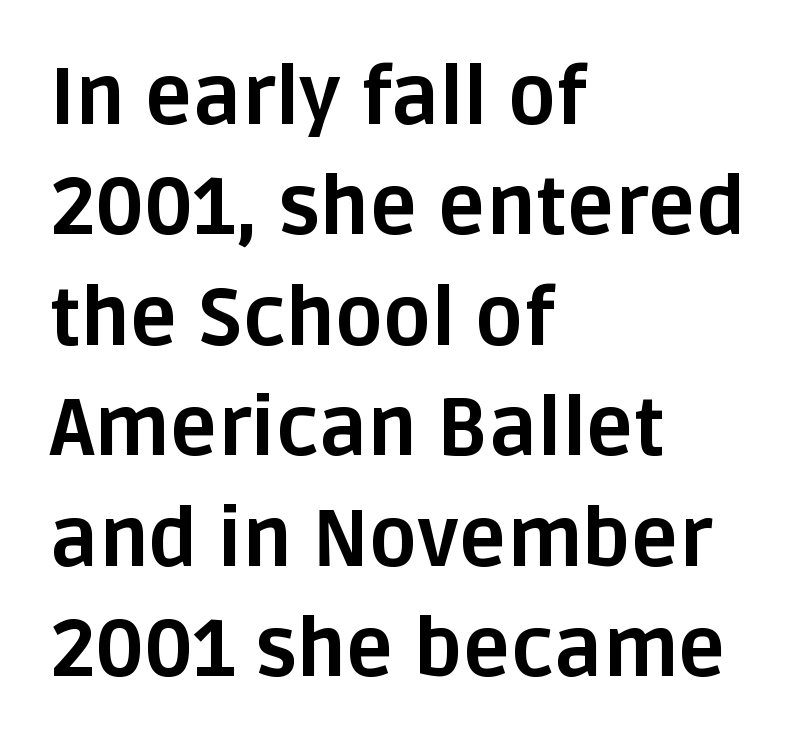
Note the varied advance widths — an 'i' is clearly narrower than an 'm'. As a designer I'd log this as weight 700, bold. These lines are set flush left with a ragged right edge. The rendering shows plain stroke endings on the letterforms — a sans-serif design. Whoever set this chose a conventional vertical rhythm.
